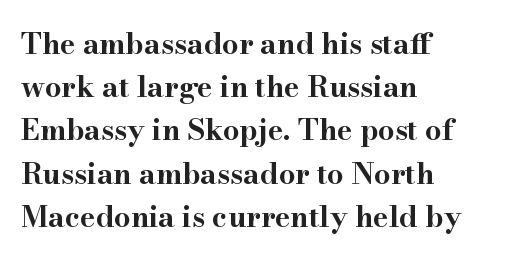
Q: Is the text bold? A: Yes.
Q: Is the text italic (slanted)? A: No, it is upright.
Q: Is the typeface a serif or a sans-serif typeface? A: Serif.
Q: Is the text underlined? A: No.
Q: How is the paragraph aligned? A: Left-aligned.
Q: Is the spacing between letters normal or unusually wide? A: Normal.
Q: Is the spacing between lines tight, normal or loose? A: Normal.
Q: Width (condensed, normal, or wide)? A: Wide.
Q: Stroke contrast? A: High.
Q: x-height? A: Small.
Q: Monospaced? A: No.
